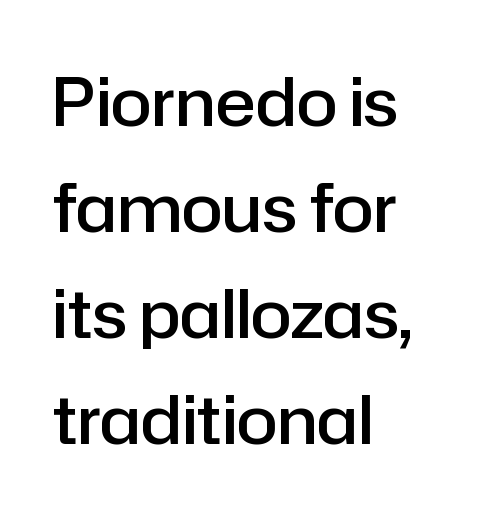
The characters look somewhat weighty, a semibold short of true bold. The leading is moderate, giving the passage an even texture. The passage shown is typeset with a sans-serif family. The lines are quadded left.
